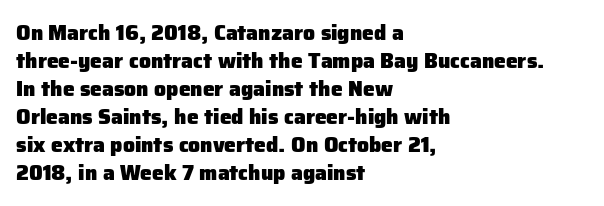
Q: Is the text bold? A: Yes.
Q: Is the text italic (slanted)? A: No, it is upright.
Q: Is the text underlined? A: No.
Q: How is the paragraph aligned? A: Left-aligned.
Q: Is the spacing between letters normal or unusually wide? A: Normal.
Q: Is the spacing between lines tight, normal or loose? A: Normal.
